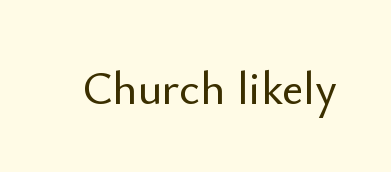
{"serif": "no", "italic": "no", "width": "normal", "stroke_contrast": "low", "x_height": "small", "monospaced": "no", "underline": "no", "letter_spacing": "normal", "letter_spacing_em": 0.0, "glyph_px": 47}
